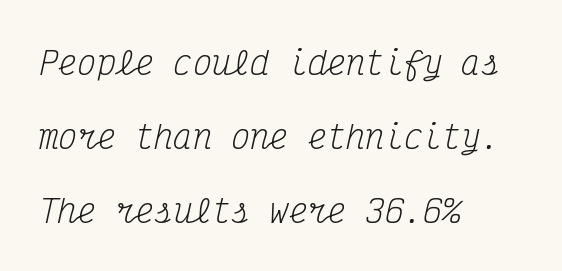
The image shows 32 px regular-weight, condensed serif type, italic (leaning right), monospaced; set left-aligned, loose line spacing (2.32x), normal letter spacing, not underlined; medium stroke contrast and a medium x-height.
